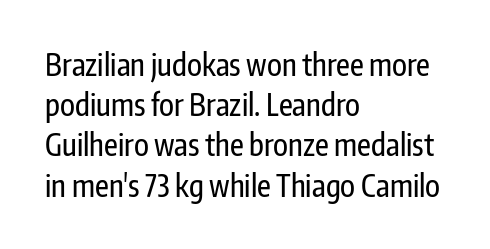
The image shows 30 px condensed sans-serif type, upright; set left-aligned, normal line spacing (1.34x), normal letter spacing, not underlined; low stroke contrast and a medium x-height.
